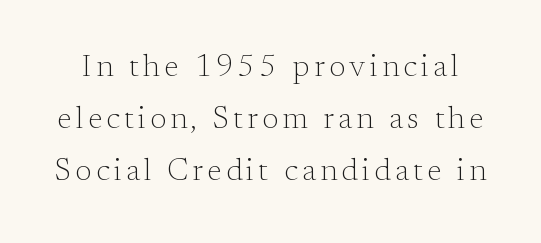
The image shows 31 px light serif type, upright; set normal line spacing (1.68x), not underlined; medium stroke contrast and a small x-height.
